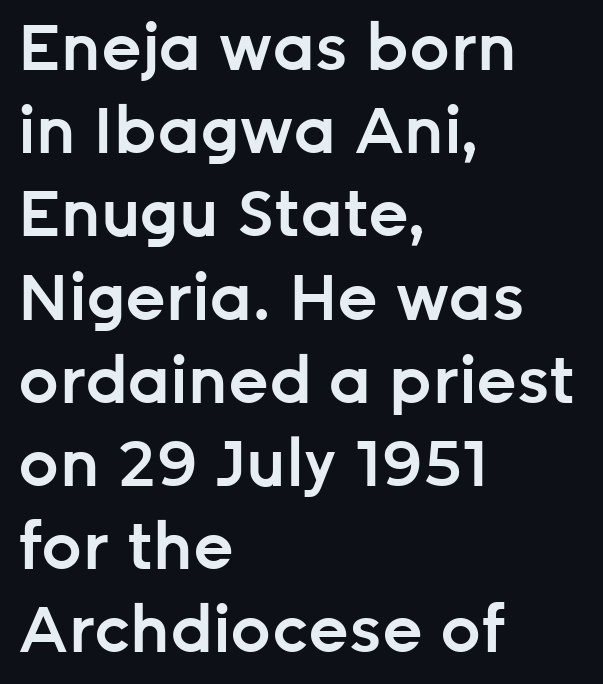
{"serif": "no", "italic": "no", "bold": "semi", "weight": "semibold", "width": "normal", "stroke_contrast": "low", "x_height": "medium", "monospaced": "no", "underline": "no", "align": "left", "line_spacing": "normal", "line_spacing_ratio": 1.3, "letter_spacing": "normal", "letter_spacing_em": 0.0, "glyph_px": 64}
